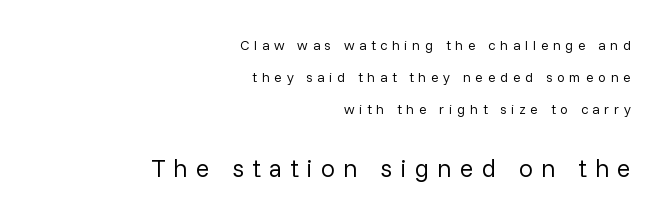
{"italic": "no", "bold": "no", "underline": "no", "align": "right", "line_spacing": "loose", "line_spacing_ratio": 2.29, "letter_spacing": "wide", "letter_spacing_em": 0.33, "larger_block": "second", "size_ratio": 1.79, "glyph_px": 25}
